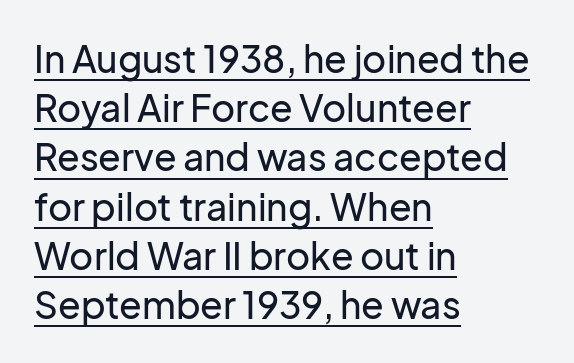
{"serif": "no", "italic": "no", "width": "normal", "stroke_contrast": "low", "x_height": "medium", "monospaced": "no", "underline": "yes", "align": "left", "line_spacing": "normal", "line_spacing_ratio": 1.33, "letter_spacing": "normal", "letter_spacing_em": 0.0, "glyph_px": 37}
